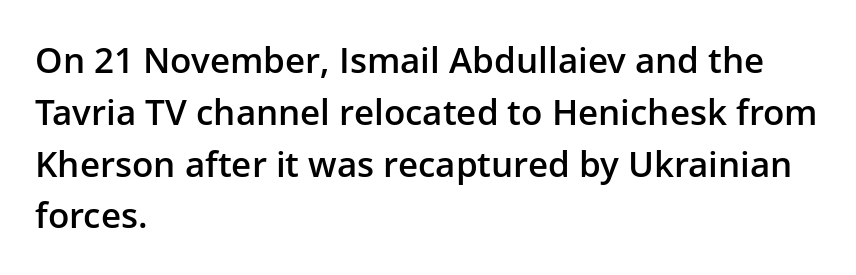
{"serif": "no", "italic": "no", "bold": "semi", "weight": "semibold", "width": "normal", "stroke_contrast": "low", "x_height": "medium", "monospaced": "no", "underline": "no", "align": "left", "line_spacing": "normal", "line_spacing_ratio": 1.48, "letter_spacing": "normal", "letter_spacing_em": 0.0, "glyph_px": 35}
